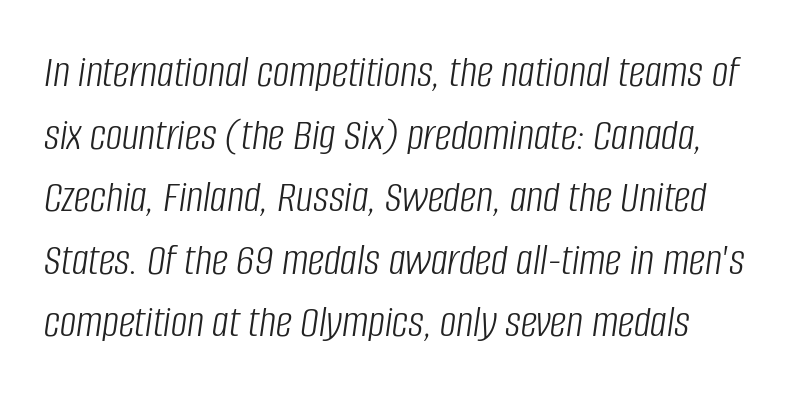
The image shows 46 px light, condensed type, italic (leaning right); set normal line spacing (1.36x), normal letter spacing, not underlined; low stroke contrast and a large x-height.
